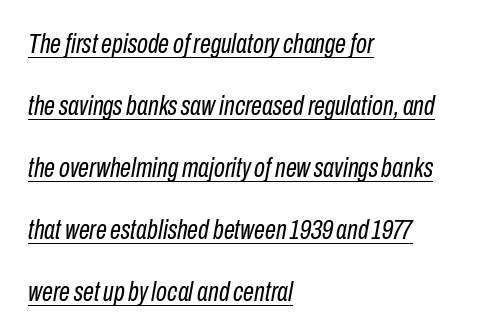
The image shows 28 px regular-weight, condensed type, italic (leaning right); set left-aligned, loose line spacing (2.21x), normal letter spacing, underlined; low stroke contrast and a medium x-height.
